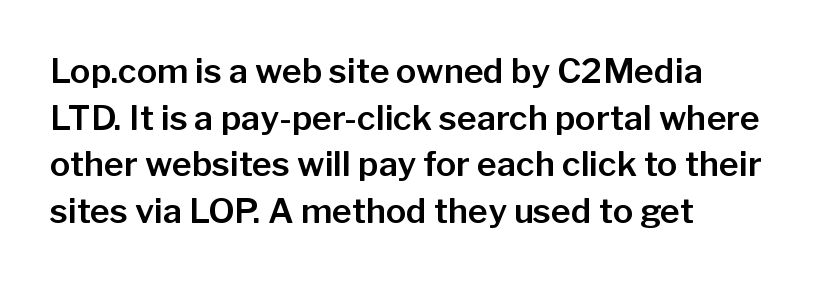
The image shows 34 px sans-serif type, upright; set left-aligned, normal line spacing (1.37x), normal letter spacing, not underlined; low stroke contrast and a medium x-height.
